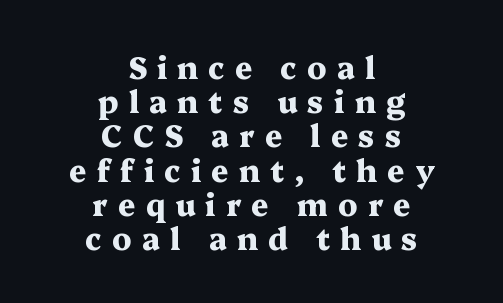
Q: Is the text bold? A: Yes.
Q: Is the text italic (slanted)? A: No, it is upright.
Q: Is the typeface a serif or a sans-serif typeface? A: Serif.
Q: Is the text underlined? A: No.
Q: How is the paragraph aligned? A: Centered.
Q: Is the spacing between letters normal or unusually wide? A: Unusually wide.
Q: Is the spacing between lines tight, normal or loose? A: Tight.
Q: Width (condensed, normal, or wide)? A: Wide.
Q: Stroke contrast? A: Medium.
Q: x-height? A: Medium.
Q: Monospaced? A: No.
